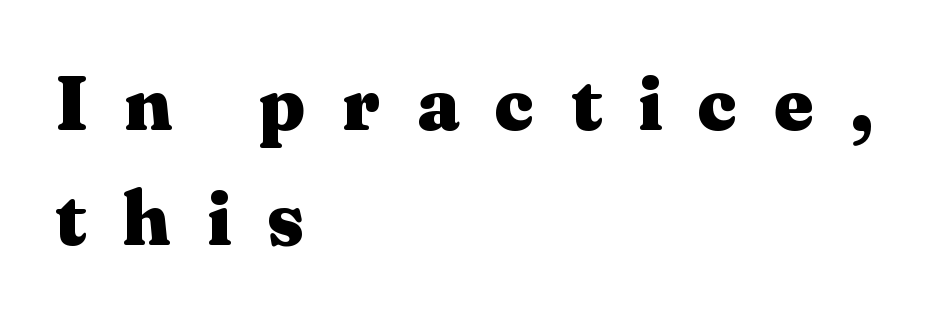
{"serif": "yes", "italic": "no", "bold": "yes", "weight": "heavy", "width": "wide", "stroke_contrast": "medium", "x_height": "medium", "monospaced": "no", "underline": "no", "align": "left", "line_spacing": "normal", "line_spacing_ratio": 1.51, "letter_spacing": "wide", "letter_spacing_em": 0.48, "glyph_px": 76}
